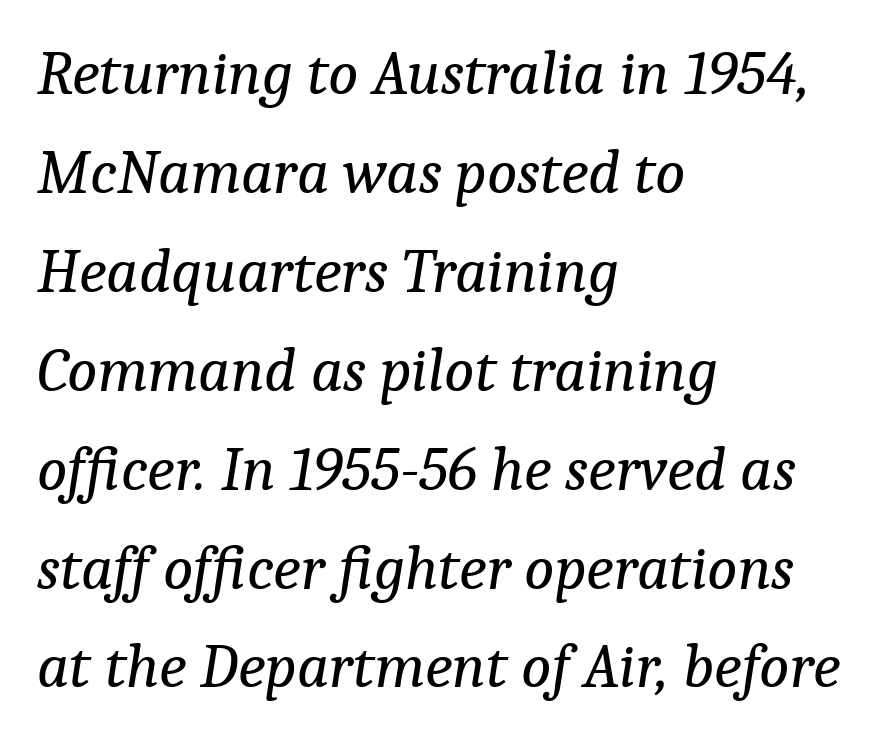
Q: Is the text bold? A: No.
Q: Is the text italic (slanted)? A: Yes, it leans right by about 9 degrees.
Q: Is the typeface a serif or a sans-serif typeface? A: Serif.
Q: Is the text underlined? A: No.
Q: How is the paragraph aligned? A: Left-aligned.
Q: Is the spacing between letters normal or unusually wide? A: Normal.
Q: Is the spacing between lines tight, normal or loose? A: Normal.
Q: Width (condensed, normal, or wide)? A: Normal.
Q: Stroke contrast? A: Low.
Q: x-height? A: Medium.
Q: Monospaced? A: No.
